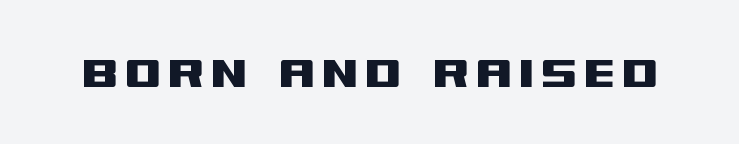
Q: Is the text italic (slanted)? A: No, it is upright.
Q: Is the typeface a serif or a sans-serif typeface? A: Sans-serif.
Q: Is the text underlined? A: No.
Q: Width (condensed, normal, or wide)? A: Wide.
Q: Stroke contrast? A: Medium.
Q: x-height? A: Large.
Q: Monospaced? A: No.
